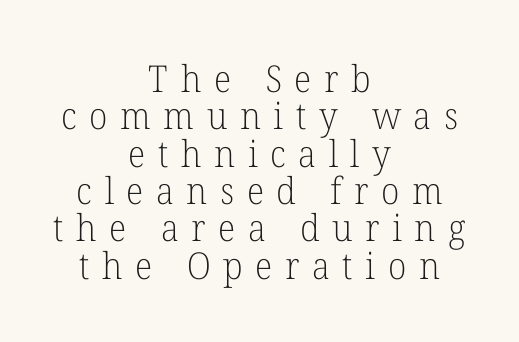
{"serif": "yes", "italic": "no", "bold": "no", "weight": "light", "width": "normal", "stroke_contrast": "low", "x_height": "medium", "monospaced": "no", "underline": "no", "align": "center", "line_spacing": "tight", "line_spacing_ratio": 1.01, "letter_spacing": "wide", "letter_spacing_em": 0.34, "glyph_px": 37}
